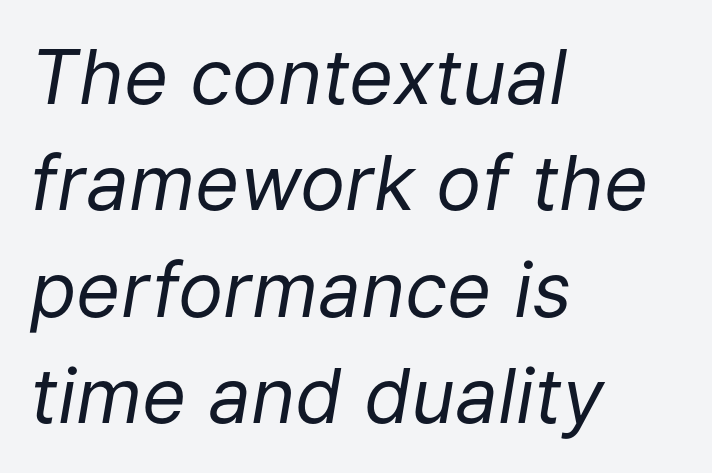
Q: Is the text bold? A: No.
Q: Is the text italic (slanted)? A: Yes, it leans right by about 9 degrees.
Q: Is the text underlined? A: No.
Q: How is the paragraph aligned? A: Left-aligned.
Q: Is the spacing between letters normal or unusually wide? A: Normal.
Q: Is the spacing between lines tight, normal or loose? A: Normal.
Q: Width (condensed, normal, or wide)? A: Normal.
Q: Stroke contrast? A: Low.
Q: x-height? A: Medium.
Q: Monospaced? A: No.
